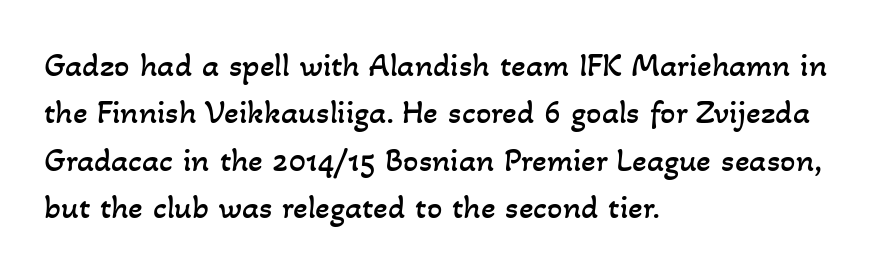
The rendering uses a moderate line-height, typical for paragraphs. The passage shown is not underscored anywhere. No heavy texture on the line: the type isn't bold. The lines are quadded left. The passage shown is typed in a proportional face where columns would drift. Spacing between characters is what you'd get straight out of the box.
